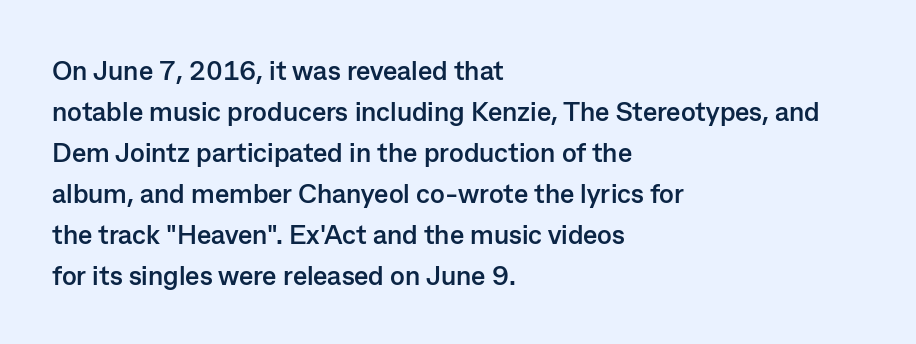
{"italic": "no", "bold": "yes", "underline": "no", "align": "left", "line_spacing": "normal", "line_spacing_ratio": 1.52, "letter_spacing": "normal", "letter_spacing_em": 0.0, "glyph_px": 27}
